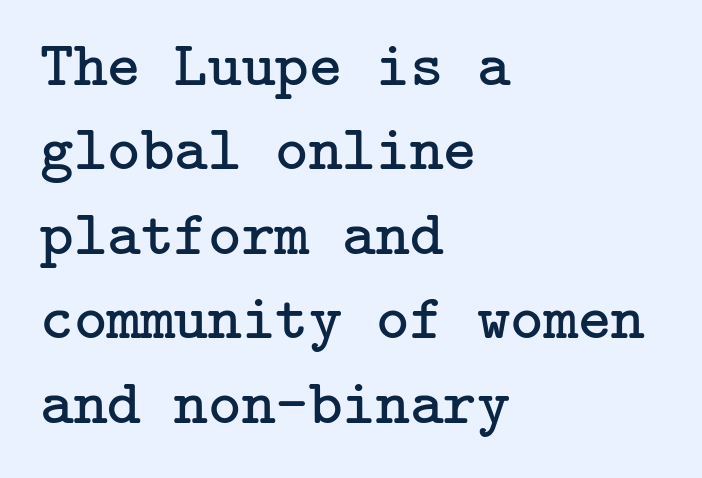
The area under the type is left untouched. All the whitespace from short lines collects on the right. Do the letters lean? They stand straight. Tracking value appears to be zero — textbook default spacing. The font is comparable to plain body text, perhaps lighter. The designer left line spacing at the default.
